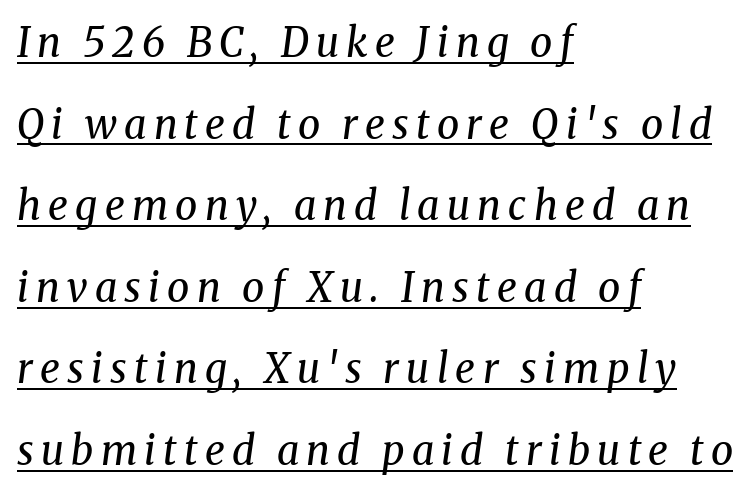
The image shows 40 px regular-weight serif type, italic (leaning right); set left-aligned, loose line spacing (2.04x), underlined; medium stroke contrast and a medium x-height.
